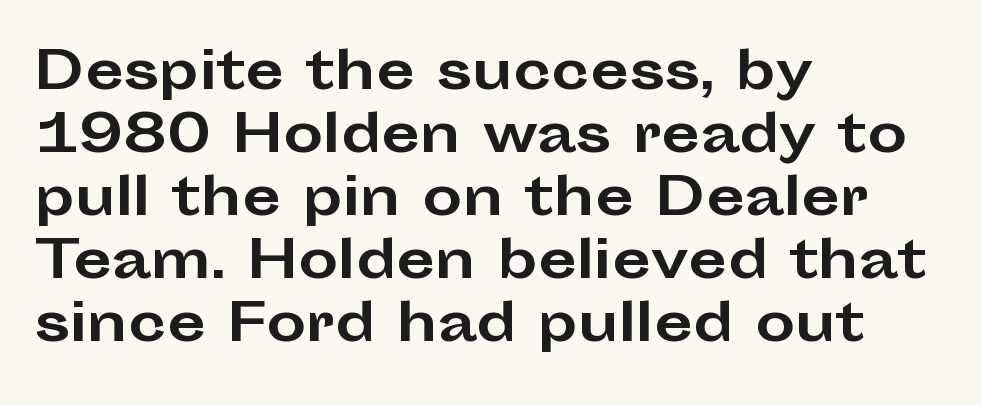
{"serif": "no", "italic": "no", "bold": "yes", "weight": "bold", "width": "wide", "stroke_contrast": "low", "x_height": "medium", "monospaced": "no", "underline": "no", "align": "left", "line_spacing": "normal", "line_spacing_ratio": 1.26, "letter_spacing": "normal", "letter_spacing_em": 0.0, "glyph_px": 50}
